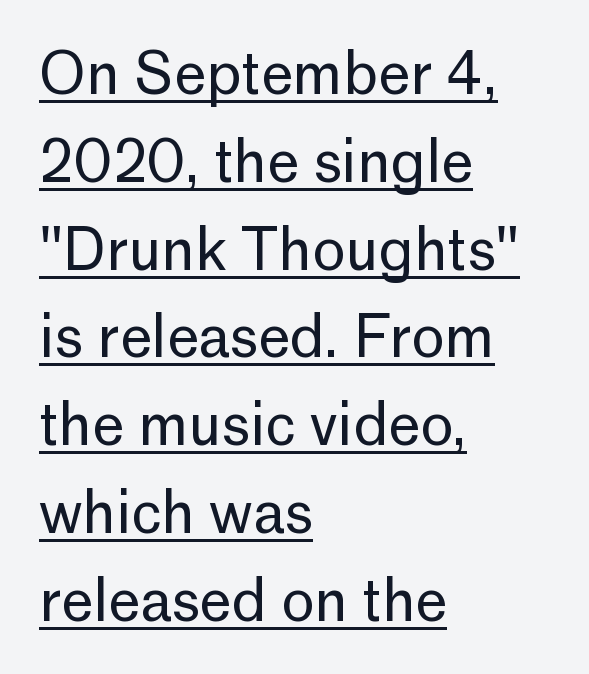
{"serif": "no", "italic": "no", "bold": "no", "weight": "regular", "width": "normal", "stroke_contrast": "low", "x_height": "medium", "monospaced": "no", "underline": "yes", "align": "left", "line_spacing": "normal", "line_spacing_ratio": 1.54, "letter_spacing": "normal", "letter_spacing_em": 0.0, "glyph_px": 57}
